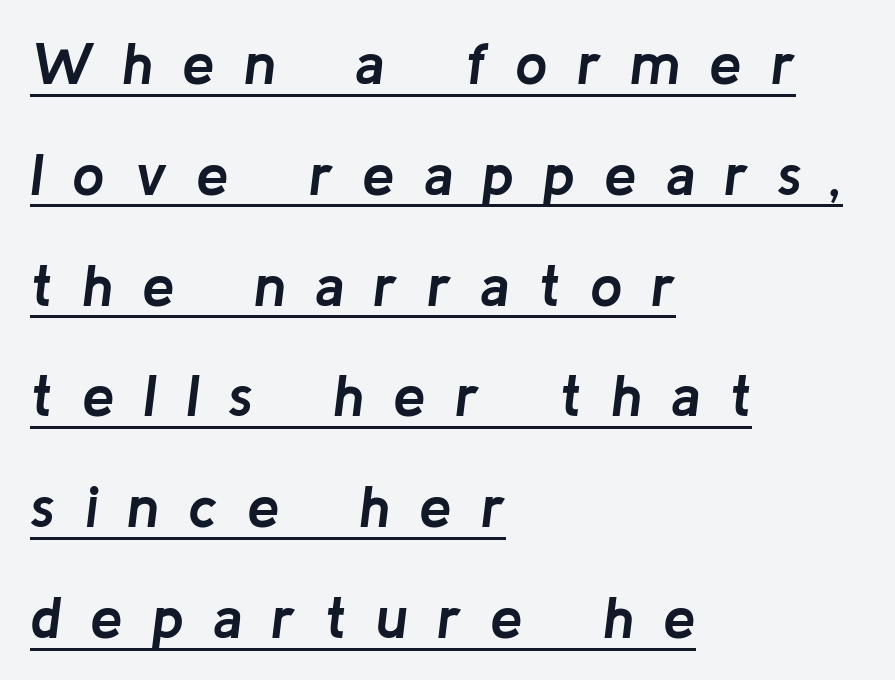
The image shows 58 px semibold type, italic (leaning right); set left-aligned, loose line spacing (1.91x), unusually wide letter spacing (+0.5 em), underlined; low stroke contrast and a medium x-height.
